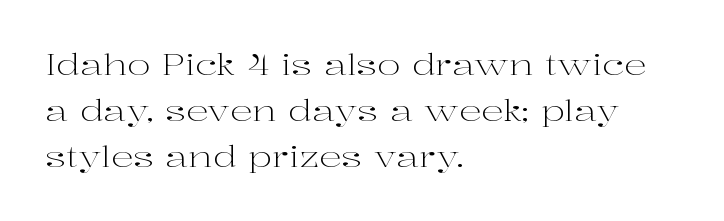
No word sits above an underline. This sample is left-justified, so line endings fall wherever the words run out. These lines sit exactly where default settings would place them. Here the designer chose a conventional face with non-uniform glyph widths.
